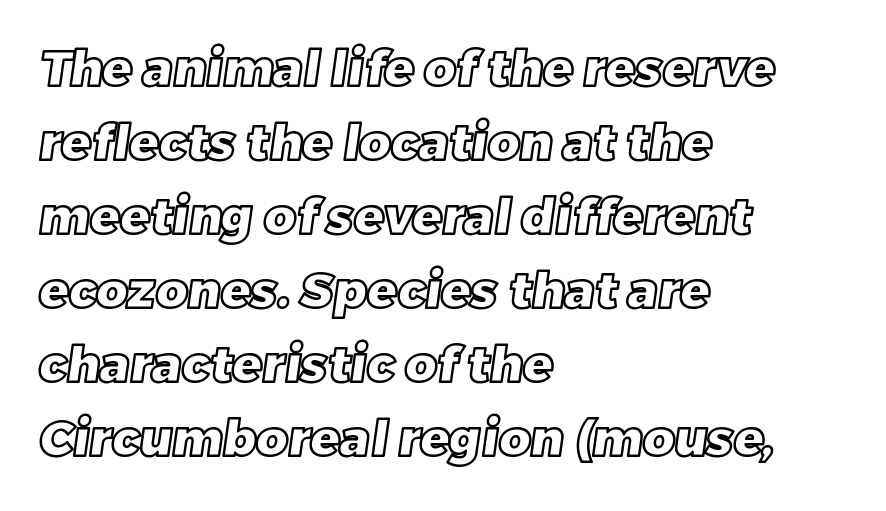
{"width": "normal", "x_height": "large", "monospaced": "no", "underline": "no", "align": "left", "line_spacing": "normal", "line_spacing_ratio": 1.51, "letter_spacing": "normal", "letter_spacing_em": 0.0, "glyph_px": 49}
